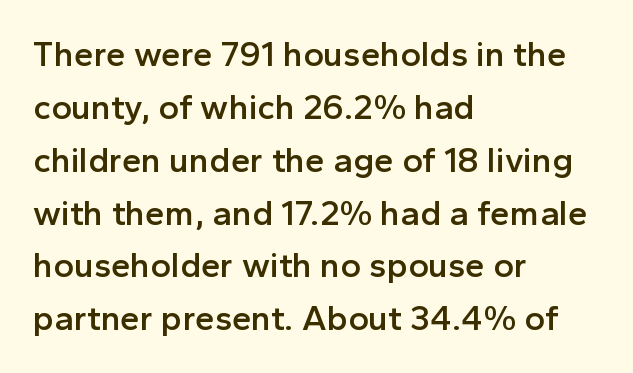
{"serif": "no", "italic": "no", "bold": "semi", "weight": "semibold", "width": "normal", "x_height": "medium", "monospaced": "no", "underline": "no", "align": "left", "line_spacing": "normal", "line_spacing_ratio": 1.51, "letter_spacing": "normal", "letter_spacing_em": 0.0, "glyph_px": 35}
